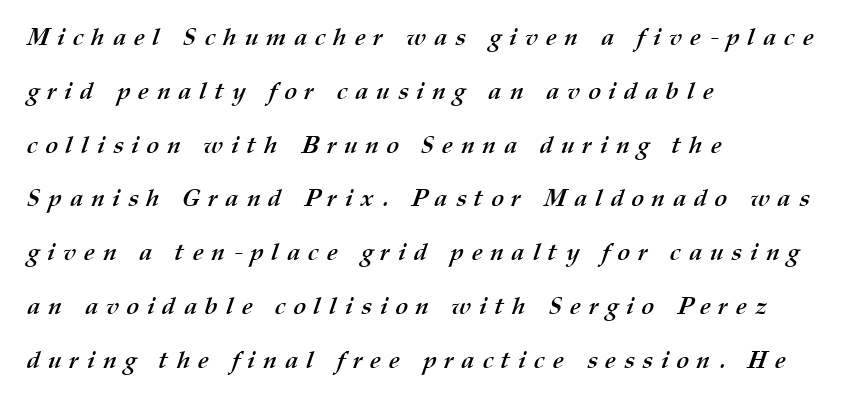
Look at the stroke-to-counter ratio: heavy, a bold. Observe the wide spacing: letters keep a clear distance from each other. Any mark beneath the type? The region is blank. Where is the straight margin? On the left. The space between consecutive lines is lavish.
